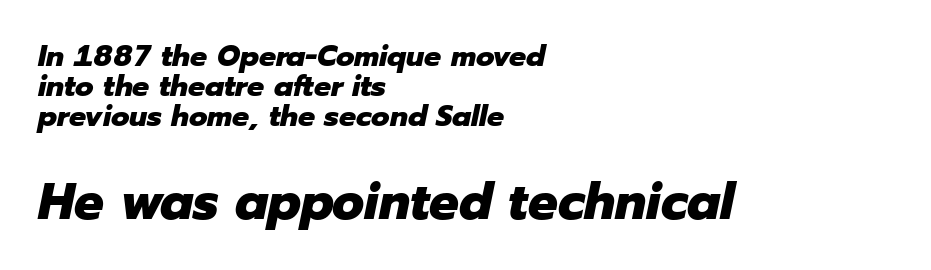
{"italic": "yes", "lean": "right", "slant_degrees": 12, "bold": "yes", "weight": "heavy", "width": "normal", "stroke_contrast": "low", "x_height": "medium", "monospaced": "no", "underline": "no", "align": "left", "line_spacing": "tight", "line_spacing_ratio": 1.0, "letter_spacing": "normal", "letter_spacing_em": 0.0, "larger_block": "second", "size_ratio": 1.73, "glyph_px": 52}
